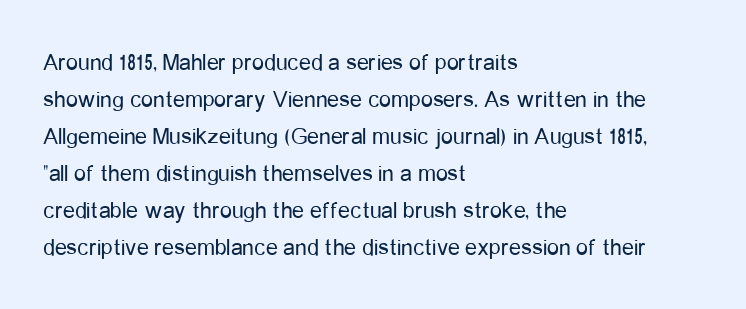
{"italic": "no", "bold": "no", "underline": "no", "align": "left", "line_spacing": "normal", "line_spacing_ratio": 1.54, "letter_spacing": "normal", "letter_spacing_em": 0.0, "glyph_px": 24}
